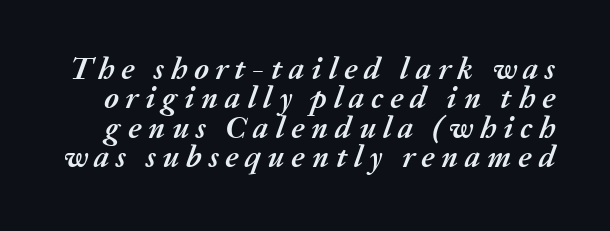
Tightly led — the rows are bunched. Quick note: italic. Someone cranked the tracking dial way up on this one. The face used here is proportionally spaced, like ordinary book or web type. Underline: absent. I'd describe the lettering as bold — thick and assertive.
